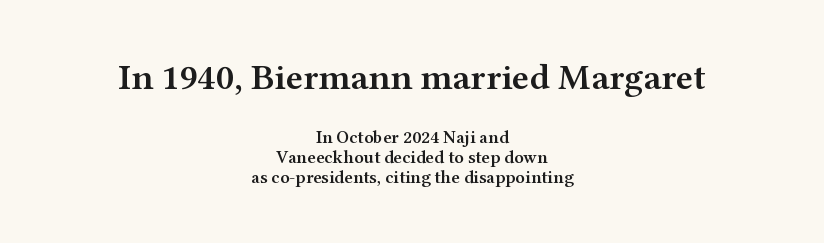
The image shows 37 px semibold, wide serif type, upright; set centered, tight line spacing (1.11x), normal letter spacing, not underlined; the first (top) block is 2.06x larger; medium stroke contrast and a medium x-height.
